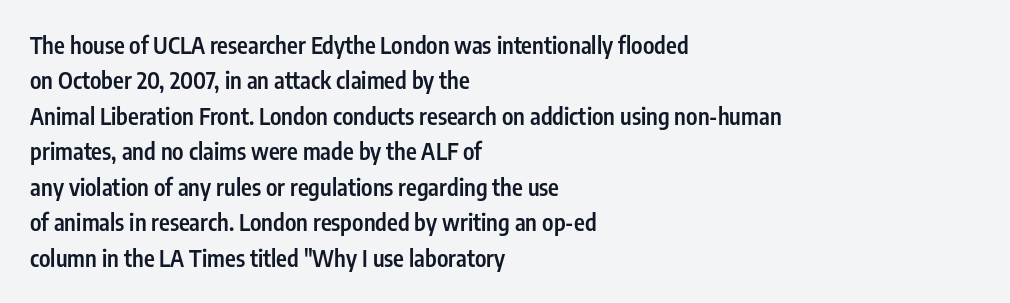
Q: Is the text bold? A: Semi-bold.
Q: Is the text italic (slanted)? A: No, it is upright.
Q: Is the text underlined? A: No.
Q: How is the paragraph aligned? A: Left-aligned.
Q: Is the spacing between letters normal or unusually wide? A: Normal.
Q: Is the spacing between lines tight, normal or loose? A: Normal.
